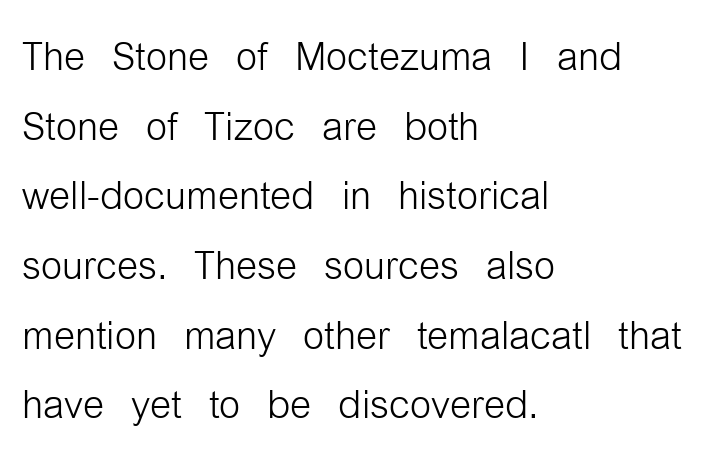
{"serif": "no", "italic": "no", "bold": "no", "weight": "light", "width": "condensed", "stroke_contrast": "low", "x_height": "medium", "monospaced": "no", "underline": "no", "align": "left", "line_spacing": "normal", "line_spacing_ratio": 1.29, "letter_spacing": "normal", "letter_spacing_em": 0.0, "glyph_px": 54}
